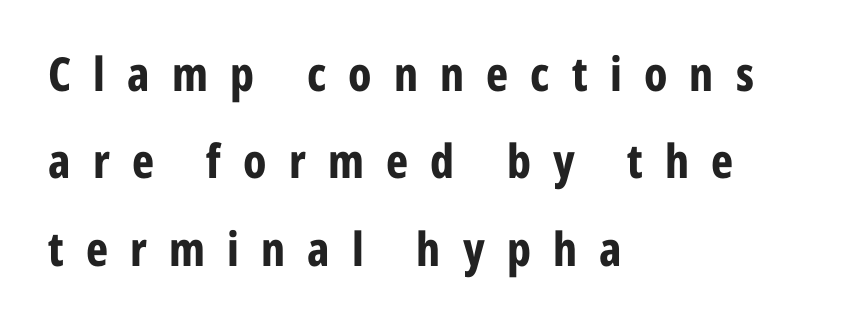
Tracking value appears strongly positive — letters spread wide. A clean baseline with only descenders dipping below it. Horizontally, the lines are justified to the leading edge only. No italicization has been applied; the sample stays upright. Notice how thick the strokes are: this is what a full bold looks like.
